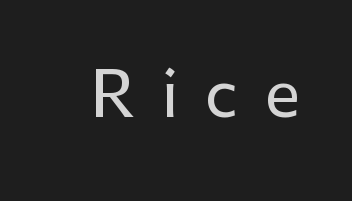
Q: Is the text italic (slanted)? A: No, it is upright.
Q: Is the typeface a serif or a sans-serif typeface? A: Sans-serif.
Q: Is the text underlined? A: No.
Q: Is the spacing between letters normal or unusually wide? A: Unusually wide.
Q: Width (condensed, normal, or wide)? A: Normal.
Q: Stroke contrast? A: Low.
Q: x-height? A: Medium.
Q: Monospaced? A: No.
